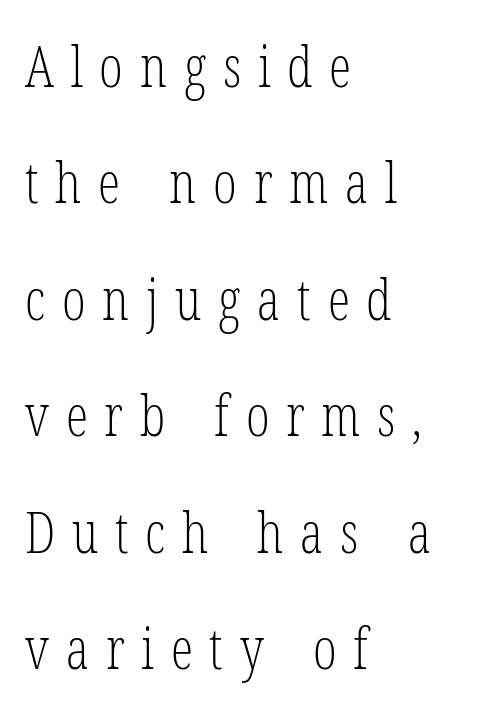
The image shows 56 px light, condensed serif type, upright; set left-aligned, loose line spacing (2.08x), unusually wide letter spacing (+0.3 em), not underlined; low stroke contrast and a medium x-height.
